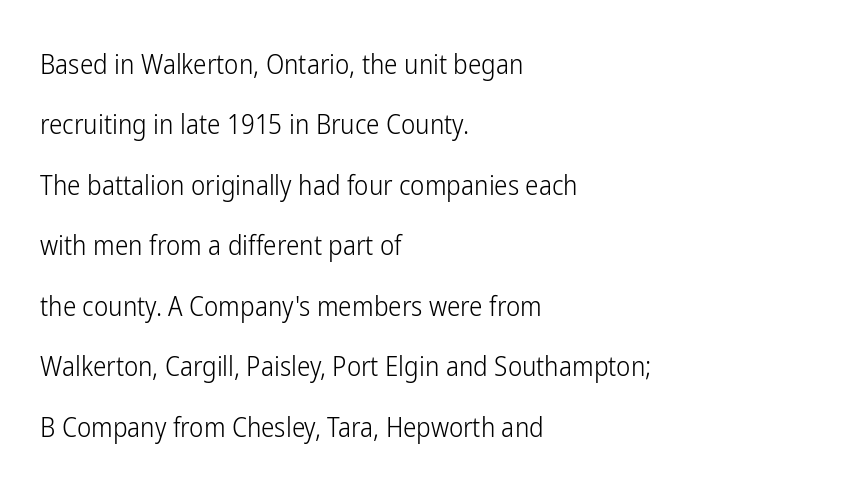
Q: Is the text bold? A: No.
Q: Is the text italic (slanted)? A: No, it is upright.
Q: Is the text underlined? A: No.
Q: How is the paragraph aligned? A: Left-aligned.
Q: Is the spacing between letters normal or unusually wide? A: Normal.
Q: Is the spacing between lines tight, normal or loose? A: Loose.
